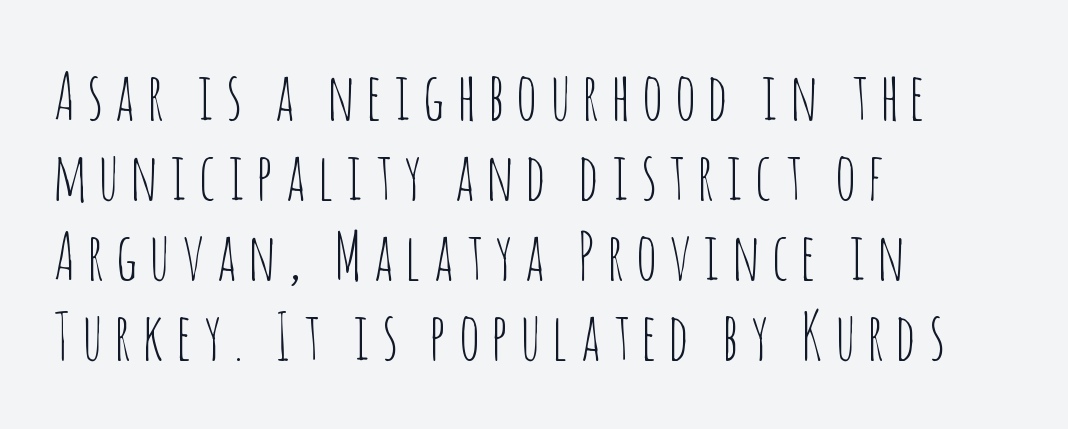
{"serif": "no", "italic": "no", "bold": "no", "weight": "thin", "width": "condensed", "stroke_contrast": "low", "x_height": "large", "monospaced": "no", "underline": "no", "align": "left", "line_spacing_ratio": 1.23, "glyph_px": 65}
